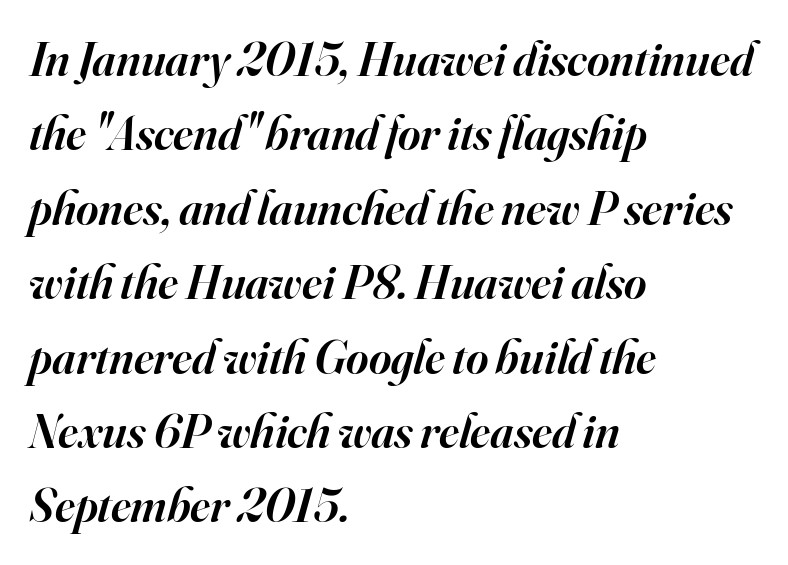
The image shows 48 px semibold serif type, italic (leaning right); set left-aligned, normal line spacing (1.55x), normal letter spacing, not underlined; high stroke contrast and a small x-height.
